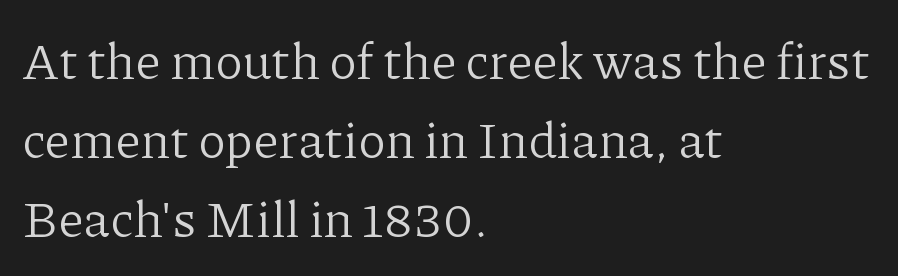
Q: Is the text bold? A: No.
Q: Is the text italic (slanted)? A: No, it is upright.
Q: Is the typeface a serif or a sans-serif typeface? A: Serif.
Q: Is the text underlined? A: No.
Q: How is the paragraph aligned? A: Left-aligned.
Q: Is the spacing between letters normal or unusually wide? A: Normal.
Q: Is the spacing between lines tight, normal or loose? A: Normal.
Q: Width (condensed, normal, or wide)? A: Normal.
Q: Stroke contrast? A: Low.
Q: x-height? A: Medium.
Q: Monospaced? A: No.
